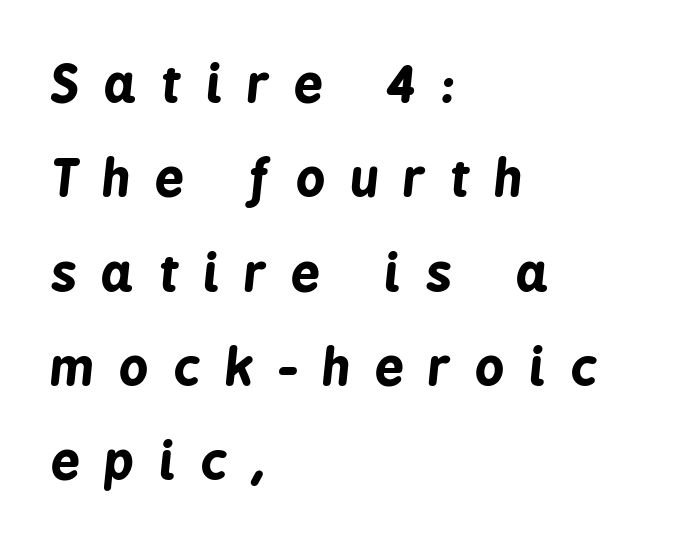
{"italic": "yes", "lean": "right", "slant_degrees": 6, "bold": "yes", "weight": "bold", "width": "condensed", "stroke_contrast": "low", "x_height": "medium", "monospaced": "no", "underline": "no", "align": "left", "line_spacing_ratio": 1.85, "letter_spacing": "wide", "letter_spacing_em": 0.49, "glyph_px": 51}
